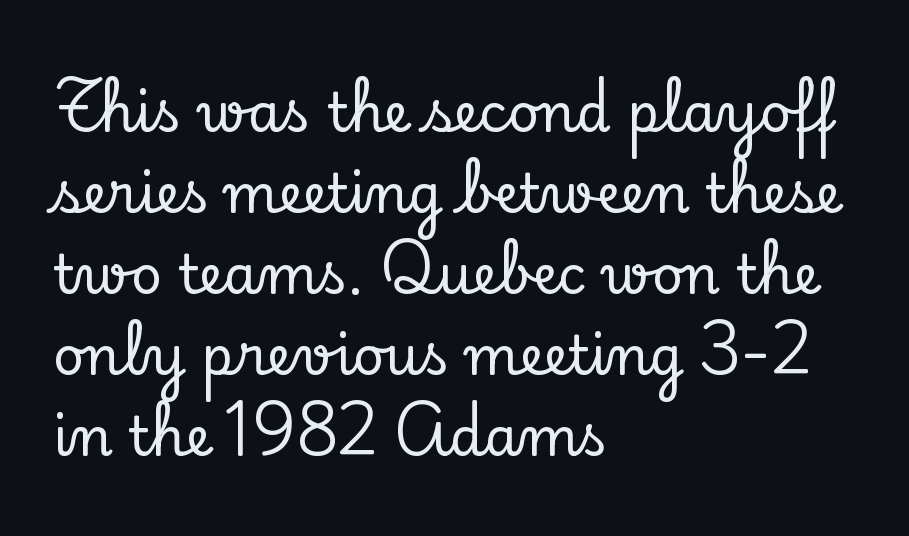
Quick note: not italic, upright. You could call the tracking neutral — neither tight nor loose. The lines are quadded left. Rows of type keep a routine distance in the vertical direction.
